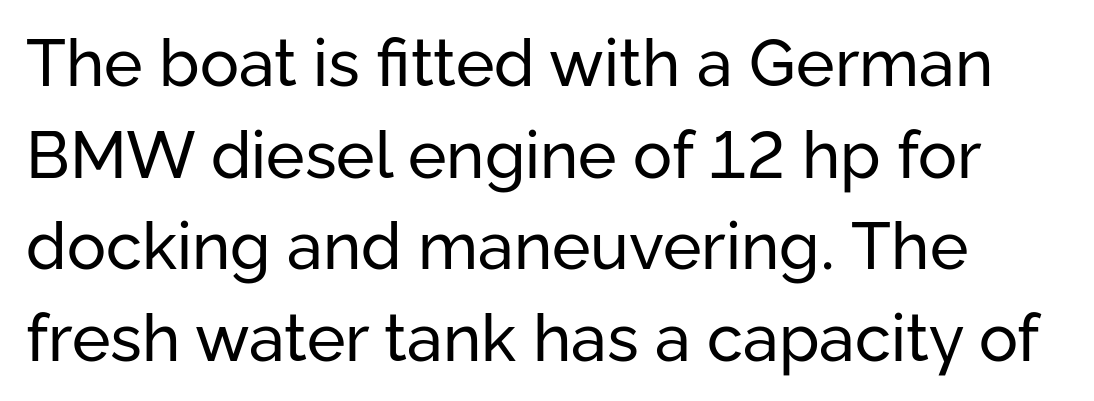
Q: Is the text bold? A: No.
Q: Is the text italic (slanted)? A: No, it is upright.
Q: Is the typeface a serif or a sans-serif typeface? A: Sans-serif.
Q: Is the text underlined? A: No.
Q: Is the spacing between letters normal or unusually wide? A: Normal.
Q: Is the spacing between lines tight, normal or loose? A: Normal.
Q: Width (condensed, normal, or wide)? A: Normal.
Q: Stroke contrast? A: Low.
Q: x-height? A: Medium.
Q: Monospaced? A: No.
